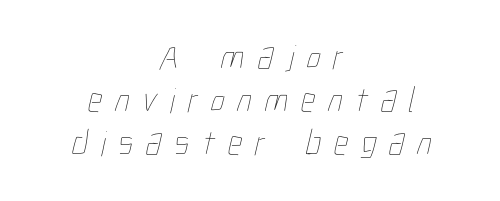
Varying glyph widths throughout — classic text-font behaviour. Only glyphs here, with clear space below each row. These lines have a slow, spaced-out rhythm from letter to letter. Stroke mass is kept to a normal reading level or below.
